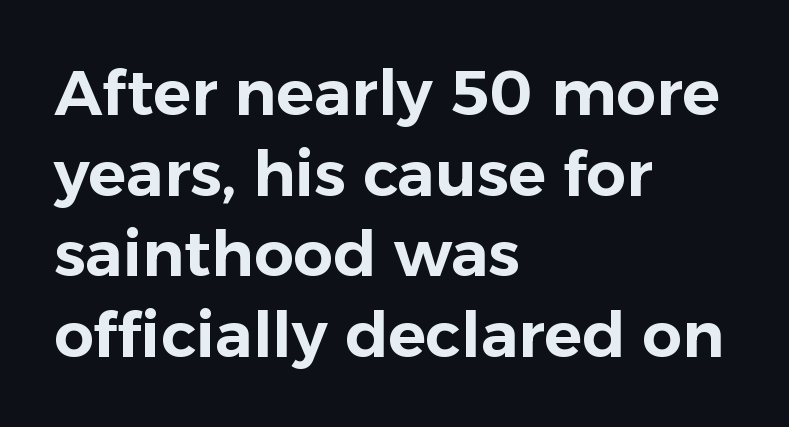
The image shows 63 px sans-serif type, upright; set left-aligned, normal line spacing (1.28x), normal letter spacing, not underlined; low stroke contrast and a medium x-height.
